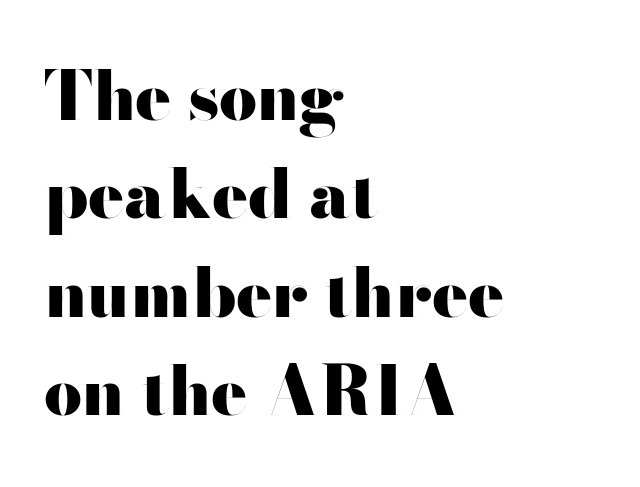
Q: Is the text bold? A: Yes.
Q: Is the text italic (slanted)? A: No, it is upright.
Q: Is the typeface a serif or a sans-serif typeface? A: Serif.
Q: Is the text underlined? A: No.
Q: How is the paragraph aligned? A: Left-aligned.
Q: Is the spacing between letters normal or unusually wide? A: Normal.
Q: Is the spacing between lines tight, normal or loose? A: Normal.
Q: Width (condensed, normal, or wide)? A: Wide.
Q: Stroke contrast? A: High.
Q: x-height? A: Small.
Q: Monospaced? A: No.
